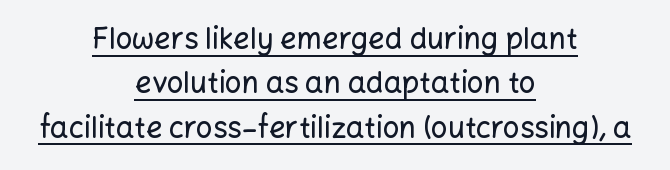
The image shows 29 px sans-serif type, upright; set centered, normal line spacing (1.53x), normal letter spacing, underlined; low stroke contrast and a medium x-height.
